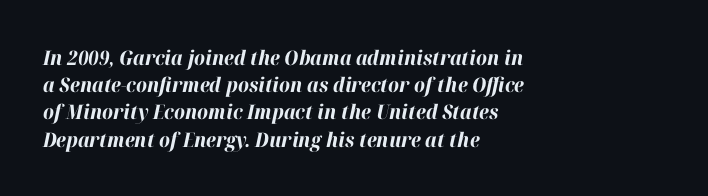
Q: Is the text bold? A: Yes.
Q: Is the text italic (slanted)? A: Yes, it leans right by about 12 degrees.
Q: Is the text underlined? A: No.
Q: How is the paragraph aligned? A: Left-aligned.
Q: Is the spacing between letters normal or unusually wide? A: Normal.
Q: Is the spacing between lines tight, normal or loose? A: Normal.
